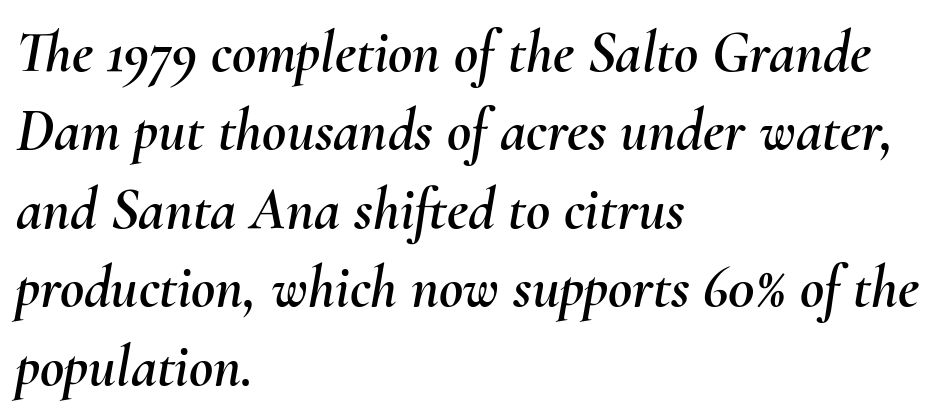
The image shows 59 px text type, italic (leaning right); set left-aligned, normal line spacing (1.33x), normal letter spacing, not underlined; medium stroke contrast and a small x-height.
